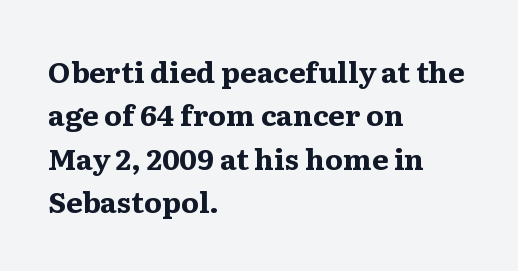
{"serif": "yes", "italic": "no", "bold": "yes", "weight": "bold", "width": "wide", "stroke_contrast": "medium", "x_height": "medium", "monospaced": "no", "underline": "no", "align": "left", "line_spacing": "normal", "line_spacing_ratio": 1.5, "letter_spacing": "normal", "letter_spacing_em": 0.0, "glyph_px": 29}
